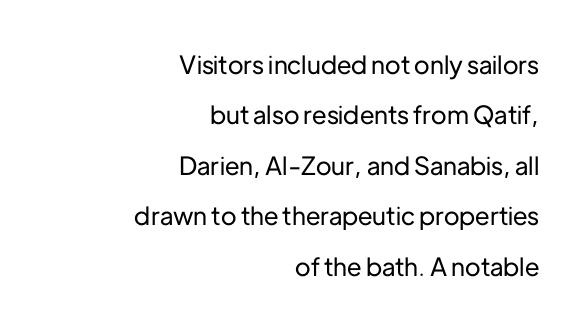
Just letters on the line, the space beneath them empty. Line ends are locked; line starts wander. The tracking reads as untouched default to a designer's eye. Baseline-to-baseline distance is far greater than the letter height.
